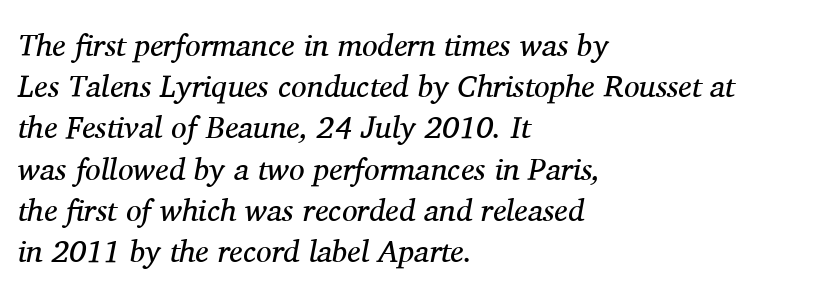
The image shows 31 px regular-weight serif type, italic (leaning right); set left-aligned, normal line spacing (1.33x), normal letter spacing, not underlined; medium stroke contrast and a medium x-height.
